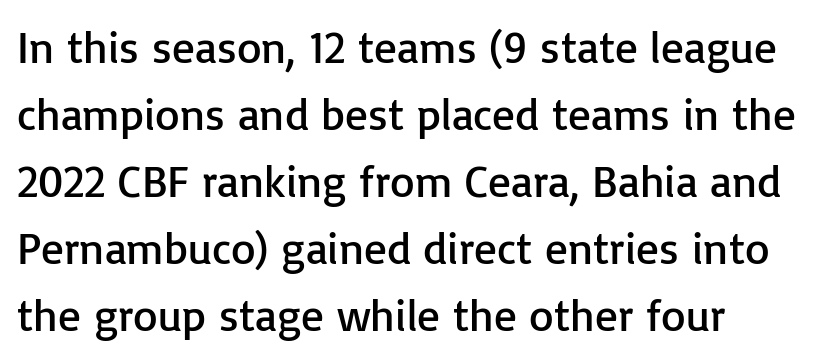
Interline gaps are of average width in this sample. These lines are rendered in a variable-pitch font. Nope, no serifs anywhere on these letters. No letter is thick-stroked: the sample isn't bold. Nothing unusual about the tracking: characters are spaced as the font intends. The lines in this sample share a left origin and differ only in where they stop.
